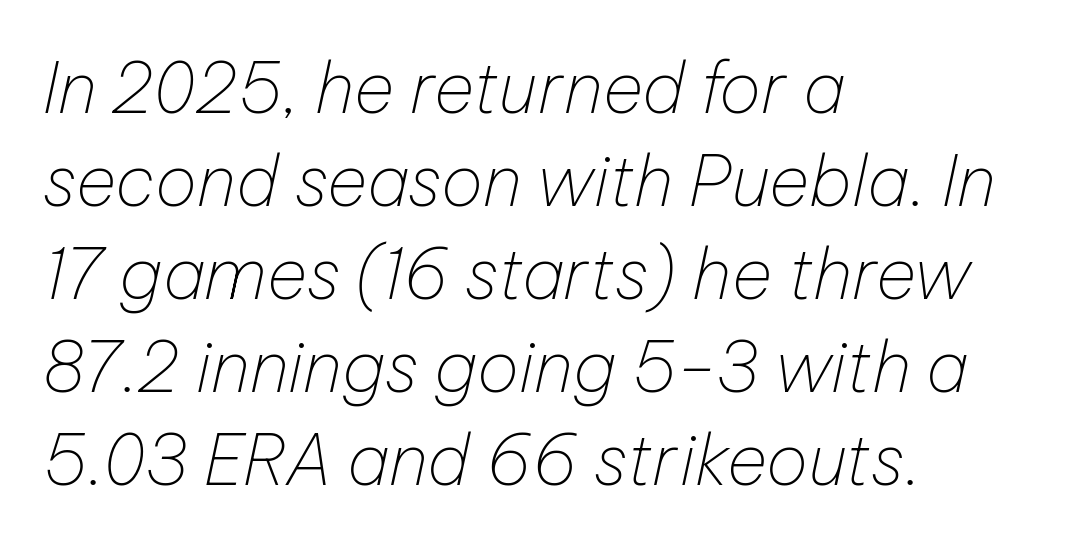
Weight: not bold — regular or lighter. Beneath every word, the page is bare. Does the leading feel generous? No, just average. The passage shown has conventional tracking throughout. Character widths vary here, with narrow letters taking less room than wide ones. Characters are canted at an angle relative to the baseline's perpendicular.
